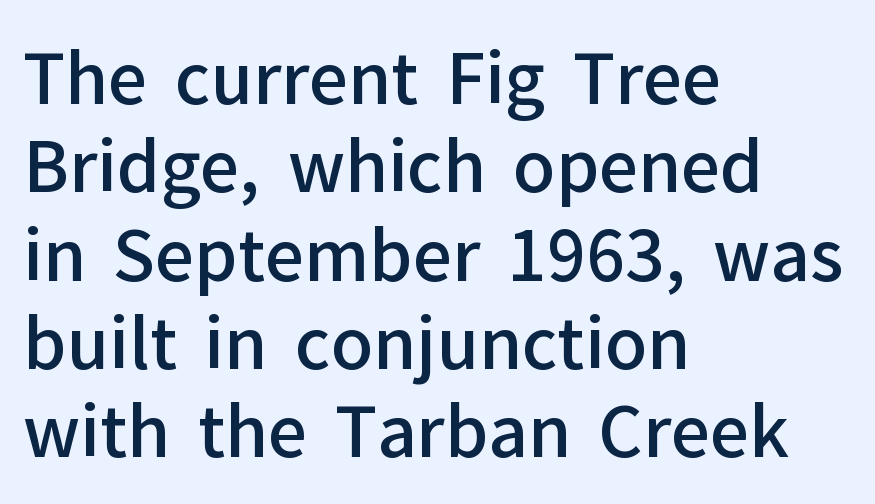
Q: Is the text bold? A: Semi-bold.
Q: Is the text italic (slanted)? A: No, it is upright.
Q: Is the typeface a serif or a sans-serif typeface? A: Sans-serif.
Q: Is the text underlined? A: No.
Q: How is the paragraph aligned? A: Left-aligned.
Q: Is the spacing between letters normal or unusually wide? A: Normal.
Q: Is the spacing between lines tight, normal or loose? A: Normal.
Q: Width (condensed, normal, or wide)? A: Normal.
Q: Stroke contrast? A: Low.
Q: x-height? A: Medium.
Q: Monospaced? A: No.
